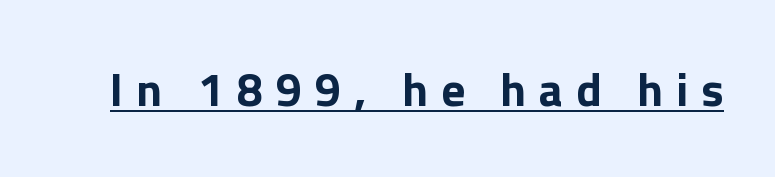
Q: Is the text bold? A: Yes.
Q: Is the text italic (slanted)? A: No, it is upright.
Q: Is the typeface a serif or a sans-serif typeface? A: Sans-serif.
Q: Is the text underlined? A: Yes.
Q: Is the spacing between letters normal or unusually wide? A: Unusually wide.
Q: Width (condensed, normal, or wide)? A: Normal.
Q: Stroke contrast? A: Low.
Q: x-height? A: Medium.
Q: Monospaced? A: No.
